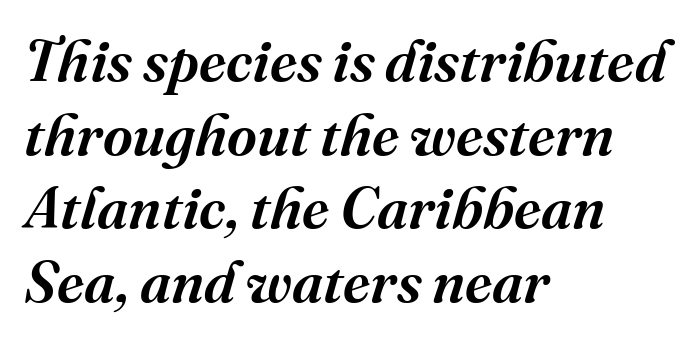
The image shows 58 px semibold serif type, italic (leaning right); set left-aligned, normal line spacing (1.27x), normal letter spacing, not underlined; medium stroke contrast and a medium x-height.
